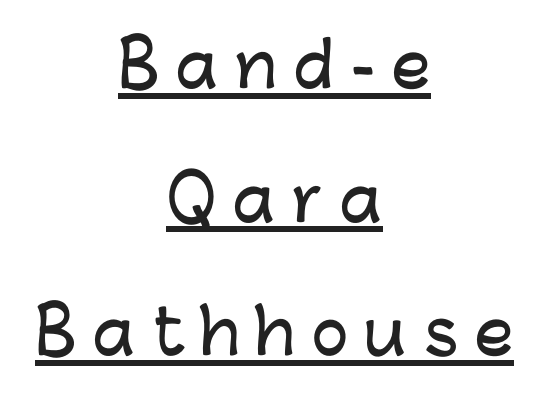
The image shows 61 px sans-serif type, upright; set centered, loose line spacing (2.19x), unusually wide letter spacing (+0.28 em), underlined; low stroke contrast and a medium x-height.
